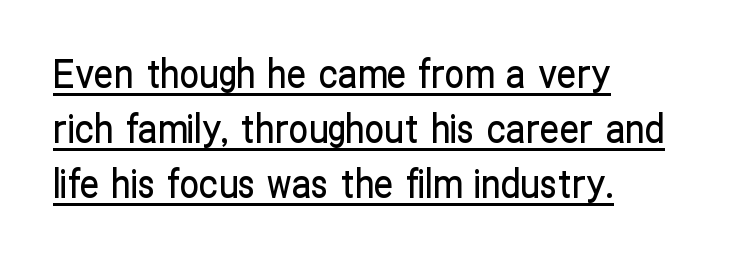
The image shows 39 px condensed sans-serif type, upright; set left-aligned, normal line spacing (1.41x), normal letter spacing, underlined; low stroke contrast and a medium x-height.
